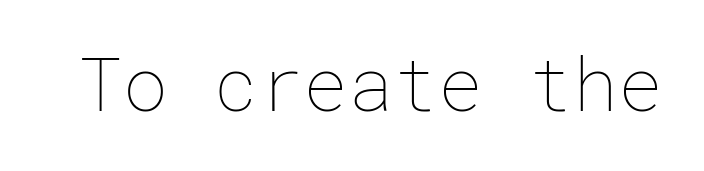
Glyph-to-glyph distance matches everyday printed text. Weight: not bold — regular or lighter. Posture: upright roman. Unmarked baselines from the first word to the last.
